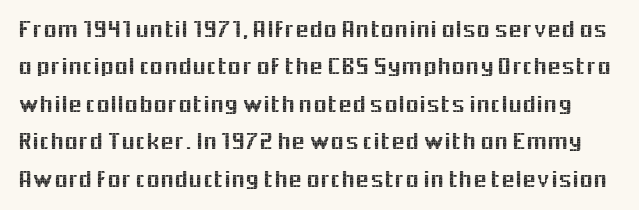
The image shows 25 px text type, upright; set normal line spacing (1.5x), normal letter spacing, not underlined.
